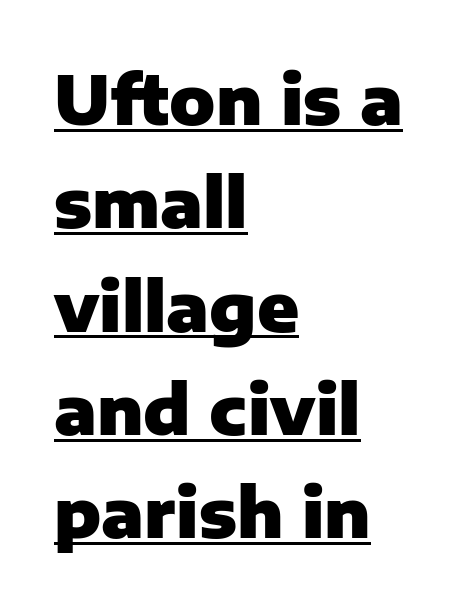
The image shows 68 px heavy sans-serif type, upright; set left-aligned, normal line spacing (1.52x), normal letter spacing, underlined; low stroke contrast and a medium x-height.
